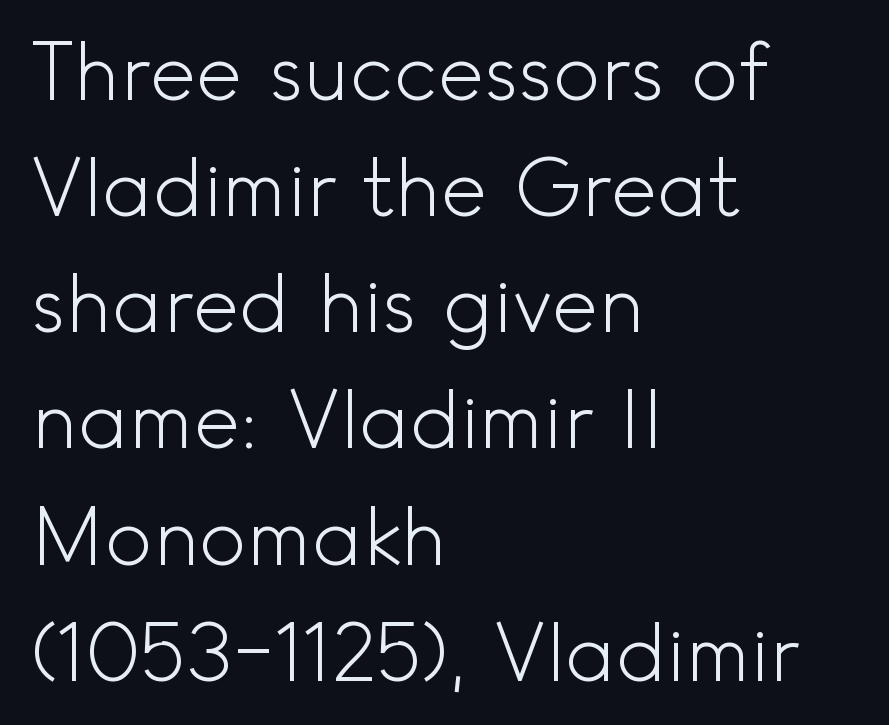
{"serif": "no", "italic": "no", "bold": "no", "weight": "light", "width": "normal", "x_height": "small", "monospaced": "no", "underline": "no", "align": "left", "line_spacing": "normal", "line_spacing_ratio": 1.47, "letter_spacing": "normal", "letter_spacing_em": 0.0, "glyph_px": 79}
